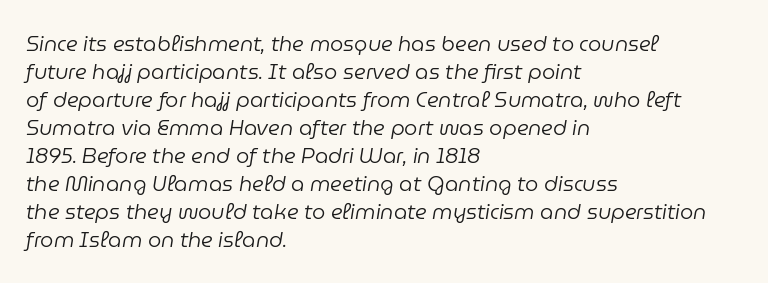
{"italic": "yes", "lean": "right", "slant_degrees": 9, "bold": "no", "underline": "no", "align": "left", "line_spacing": "normal", "line_spacing_ratio": 1.33, "letter_spacing": "normal", "letter_spacing_em": 0.0, "glyph_px": 21}
